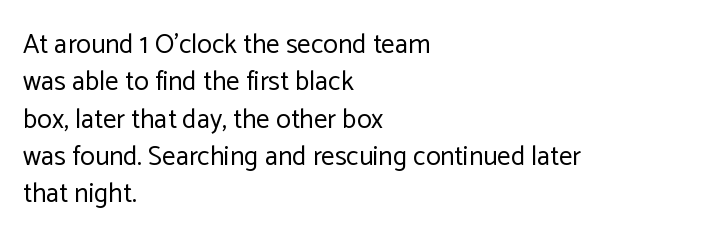
Q: Is the text bold? A: No.
Q: Is the text italic (slanted)? A: No, it is upright.
Q: Is the text underlined? A: No.
Q: How is the paragraph aligned? A: Left-aligned.
Q: Is the spacing between letters normal or unusually wide? A: Normal.
Q: Is the spacing between lines tight, normal or loose? A: Normal.
